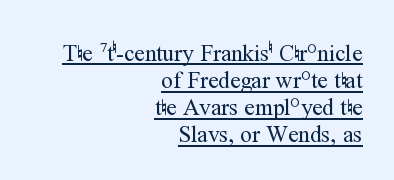
{"italic": "no", "bold": "no", "underline": "yes", "align": "right", "line_spacing_ratio": 1.18, "letter_spacing": "normal", "letter_spacing_em": 0.0, "glyph_px": 23}
